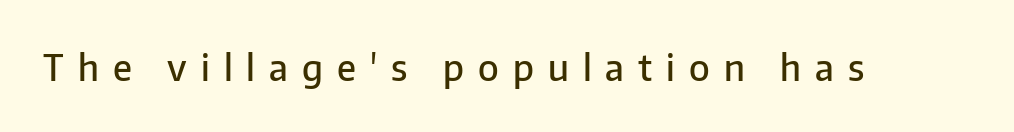
The image shows 36 px semibold sans-serif type, upright; set unusually wide letter spacing (+0.39 em), not underlined; low stroke contrast and a medium x-height.
